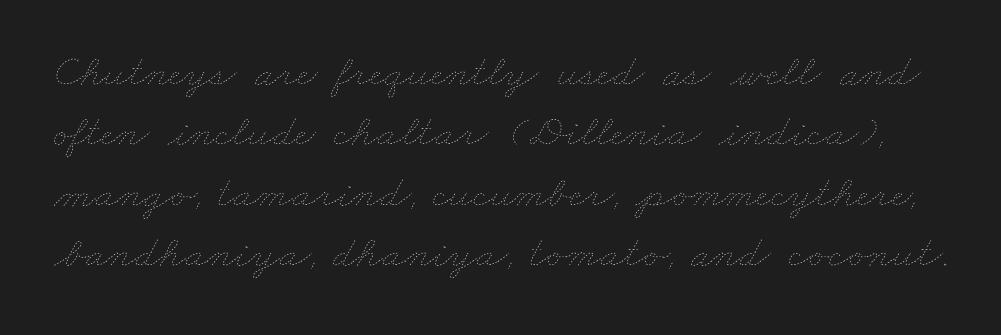
{"bold": "no", "weight": "thin", "width": "wide", "stroke_contrast": "low", "x_height": "small", "monospaced": "no", "underline": "no", "line_spacing": "normal", "line_spacing_ratio": 1.34, "letter_spacing": "normal", "letter_spacing_em": 0.0, "glyph_px": 45}
